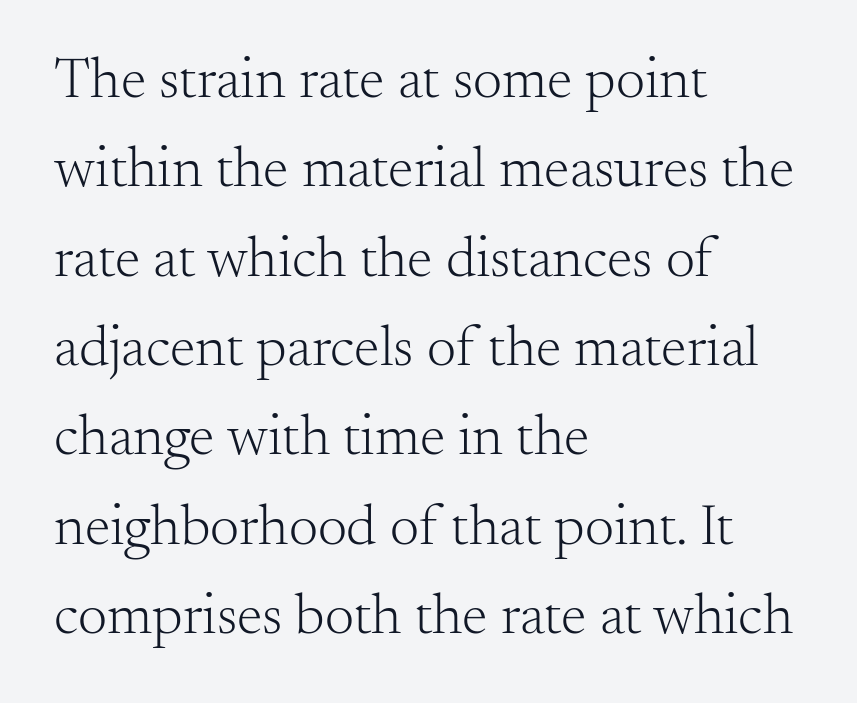
{"serif": "yes", "italic": "no", "bold": "no", "weight": "light", "width": "normal", "stroke_contrast": "medium", "x_height": "small", "monospaced": "no", "underline": "no", "align": "left", "line_spacing": "normal", "line_spacing_ratio": 1.54, "letter_spacing": "normal", "letter_spacing_em": 0.0, "glyph_px": 58}
